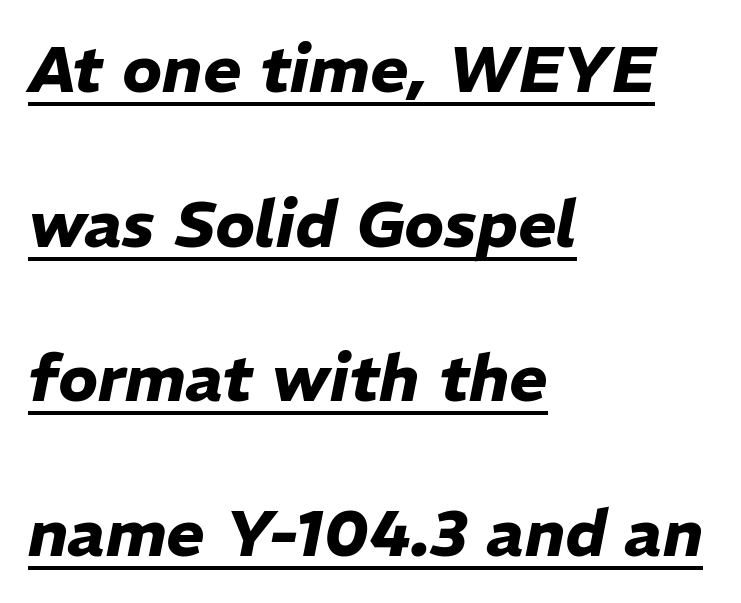
Set as a true bold cut, around the 700 mark. The passage shown is typed in a proportional face where columns would drift. Style check: oblique. The specimen includes a rule beneath the text block's lines.
